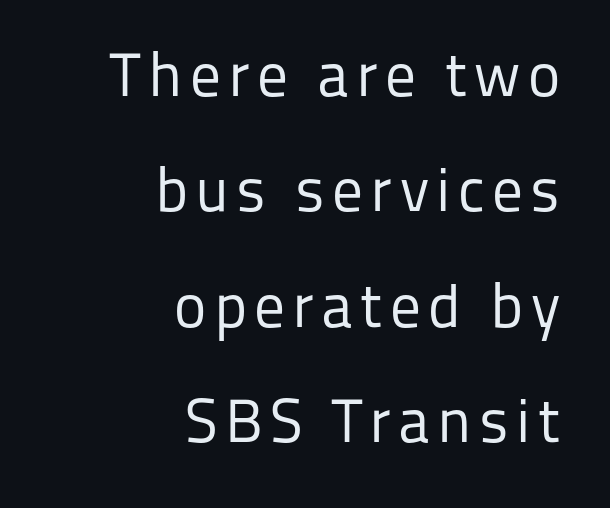
Q: Is the text bold? A: No.
Q: Is the text italic (slanted)? A: No, it is upright.
Q: Is the typeface a serif or a sans-serif typeface? A: Sans-serif.
Q: Is the text underlined? A: No.
Q: How is the paragraph aligned? A: Right-aligned.
Q: Width (condensed, normal, or wide)? A: Normal.
Q: Stroke contrast? A: Low.
Q: x-height? A: Medium.
Q: Monospaced? A: No.
